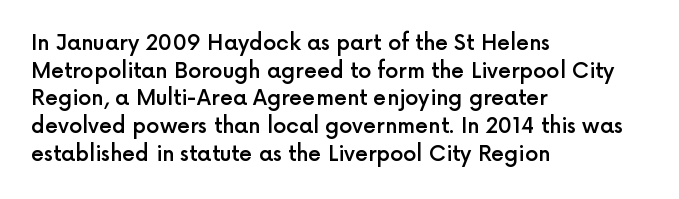
{"italic": "no", "bold": "semi", "underline": "no", "align": "left", "line_spacing": "normal", "line_spacing_ratio": 1.32, "letter_spacing": "normal", "letter_spacing_em": 0.0, "glyph_px": 21}
